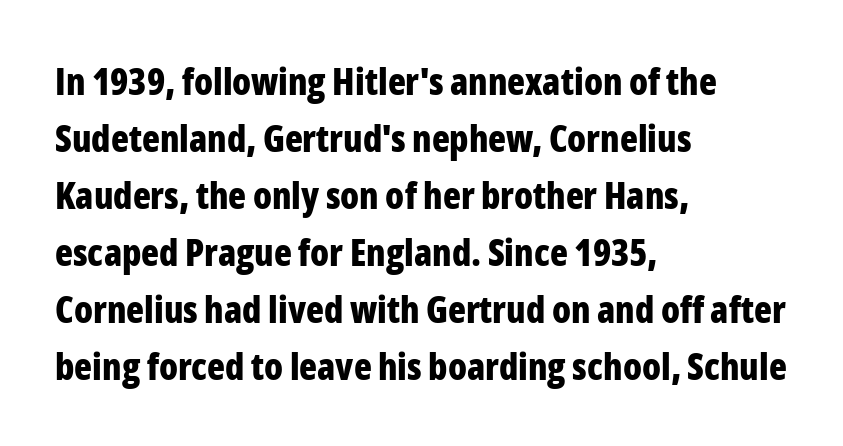
Its strokes are broad and dark, the hallmark of bold type. Is this a sans? Yes — the strokes have no serifs. Is this a fixed-width face? No — the glyphs have proportional, varying widths. These lines stack with their left ends in a neat column. The strip under each line holds only bare page.
